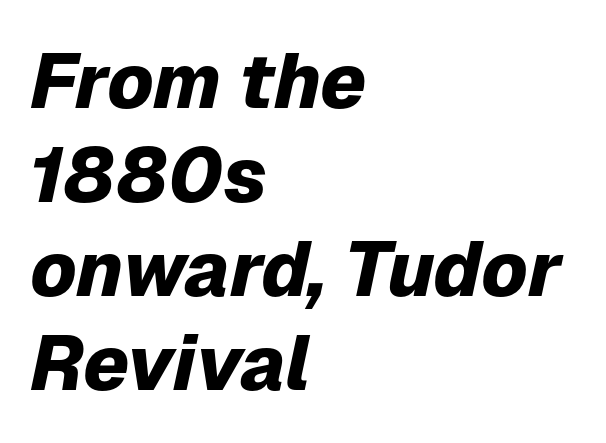
The whole block is typeset with a tilt. These lines are set flush left with a ragged right edge. Heft: maximum for text — a bold. The passage shown is not underscored anywhere. Each letter keeps its own natural width here, so spacing adapts to shape.
